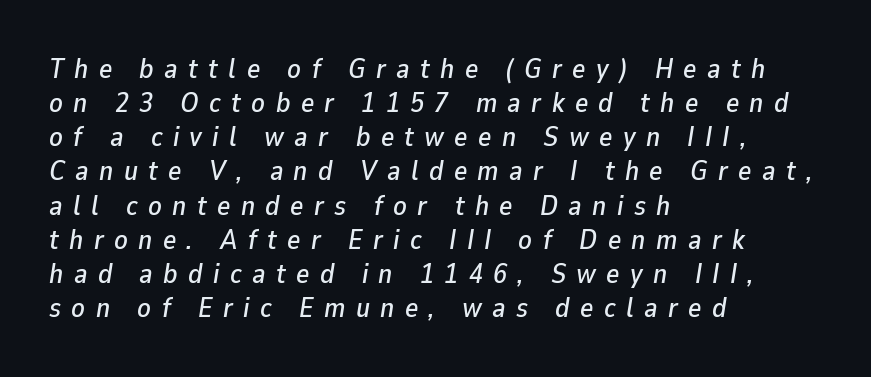
{"italic": "yes", "lean": "right", "slant_degrees": 9, "width": "normal", "stroke_contrast": "low", "x_height": "medium", "monospaced": "no", "underline": "no", "align": "left", "line_spacing_ratio": 1.22, "letter_spacing": "wide", "letter_spacing_em": 0.37, "glyph_px": 28}
